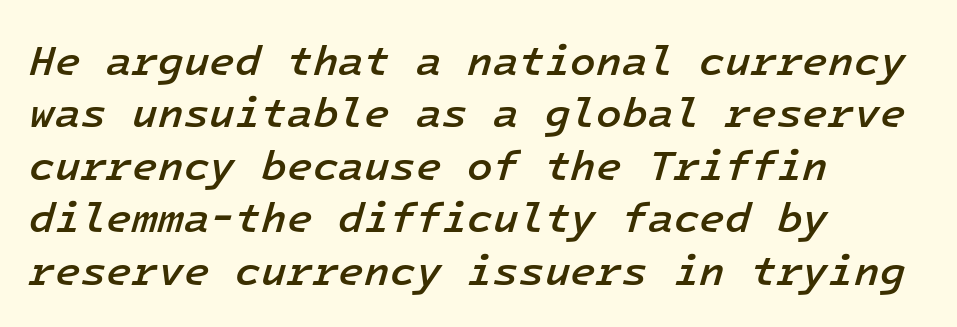
Q: Is the text bold? A: Semi-bold.
Q: Is the text italic (slanted)? A: Yes, it leans right by about 16 degrees.
Q: Is the text underlined? A: No.
Q: How is the paragraph aligned? A: Left-aligned.
Q: Is the spacing between letters normal or unusually wide? A: Normal.
Q: Is the spacing between lines tight, normal or loose? A: Normal.
Q: Width (condensed, normal, or wide)? A: Normal.
Q: Stroke contrast? A: Low.
Q: x-height? A: Medium.
Q: Monospaced? A: Yes.
